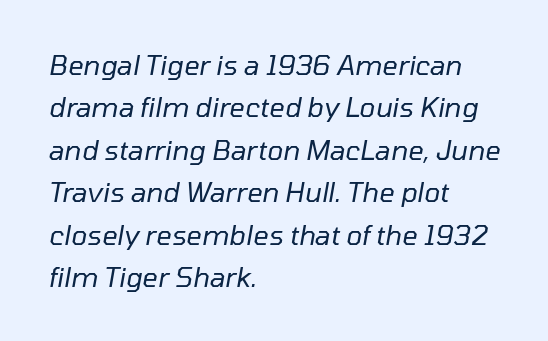
A light-to-regular cut is what we see here. All the whitespace from short lines collects on the right. How would I describe the line gaps? Plain and ordinary. In terms of posture, this sample is oblique. The letters sit at their default tracking, neither squeezed nor spread. Any mark beneath the type? The region is blank.
